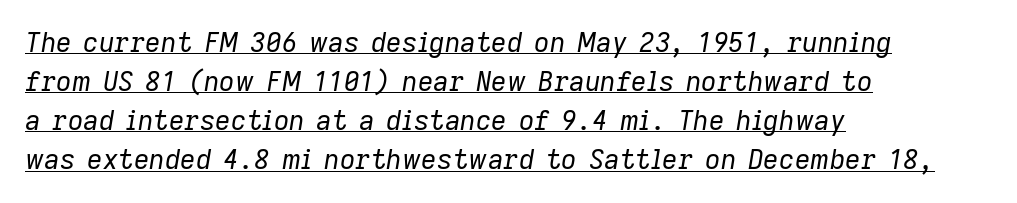
Q: Is the text bold? A: No.
Q: Is the text italic (slanted)? A: Yes, it leans right by about 9 degrees.
Q: Is the text underlined? A: Yes.
Q: How is the paragraph aligned? A: Left-aligned.
Q: Is the spacing between letters normal or unusually wide? A: Normal.
Q: Is the spacing between lines tight, normal or loose? A: Normal.
